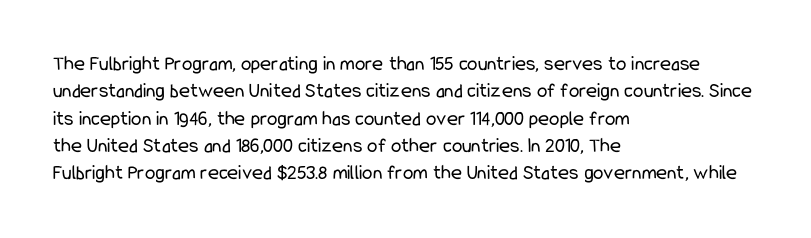
{"italic": "no", "bold": "no", "underline": "no", "align": "left", "line_spacing": "normal", "line_spacing_ratio": 1.3, "letter_spacing": "normal", "letter_spacing_em": 0.0, "glyph_px": 21}
